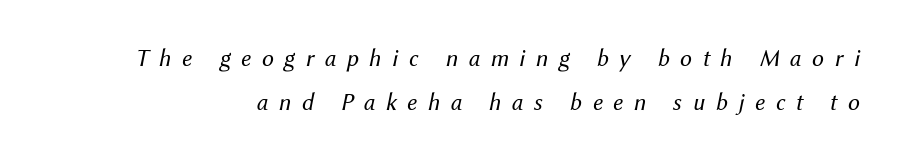
The image shows 24 px text type, italic (leaning right); set line spacing 1.83x, unusually wide letter spacing (+0.44 em), not underlined.
